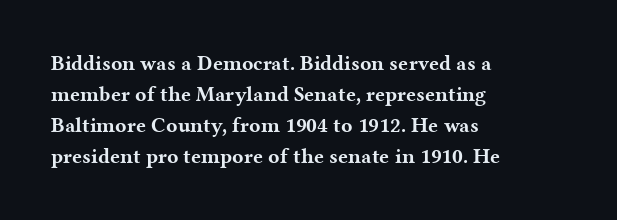
Posture: vertical. A classic flush-left, rag-right setting is used for this passage. Horizontal bands of white between lines are of average thickness. Each word holds together tightly as a unit, with standard inter-letter gaps. The font is running at its bold setting.
